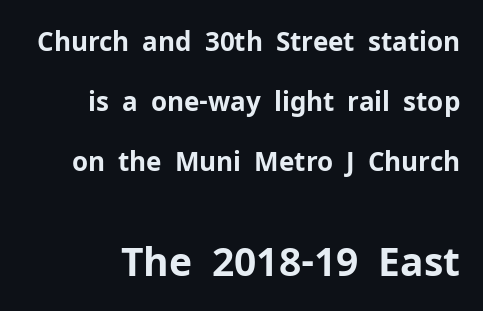
The image shows 39 px bold sans-serif type, upright; set loose line spacing (2.3x), normal letter spacing, not underlined; the second (bottom) block is 1.5x larger; low stroke contrast and a medium x-height.
